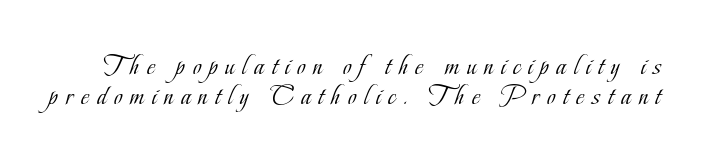
Q: Is the text bold? A: No.
Q: Is the text italic (slanted)? A: Yes.
Q: Is the typeface a serif or a sans-serif typeface? A: Serif.
Q: Is the text underlined? A: No.
Q: Is the spacing between letters normal or unusually wide? A: Unusually wide.
Q: Is the spacing between lines tight, normal or loose? A: Tight.
Q: Width (condensed, normal, or wide)? A: Condensed.
Q: Stroke contrast? A: Low.
Q: x-height? A: Small.
Q: Monospaced? A: No.
